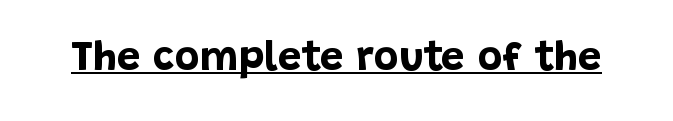
{"serif": "no", "italic": "no", "bold": "yes", "weight": "bold", "width": "normal", "stroke_contrast": "low", "x_height": "large", "monospaced": "no", "underline": "yes", "letter_spacing": "normal", "letter_spacing_em": 0.0, "glyph_px": 42}
